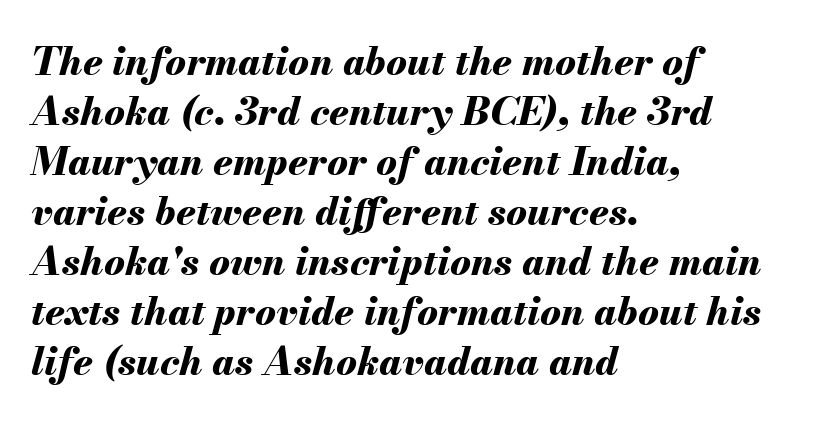
The tracking reads as untouched default to a designer's eye. Tall strokes in this sample are angled rather than plumb. The passage shown is not underscored anywhere. Proportional: the letters do not fall into vertical columns. Each glyph is drawn with heavy, bold strokes. The lines are quadded left.
